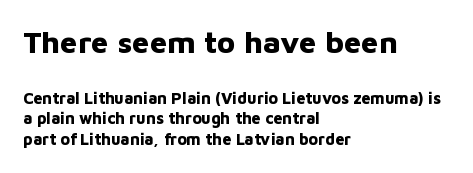
The image shows 31 px bold sans-serif type, upright; set left-aligned, normal line spacing (1.29x), normal letter spacing, not underlined; the first (top) block is 1.94x larger; low stroke contrast and a medium x-height.
